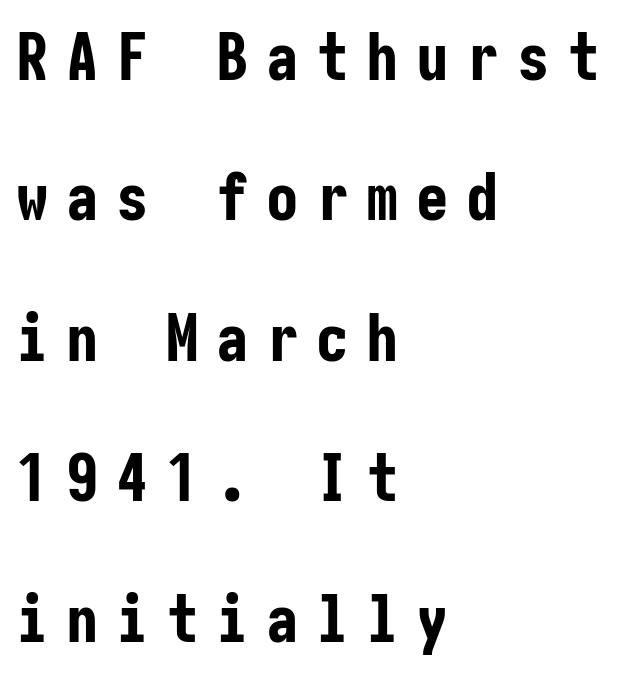
{"serif": "no", "italic": "no", "bold": "yes", "weight": "bold", "width": "condensed", "stroke_contrast": "low", "x_height": "medium", "underline": "no", "align": "left", "line_spacing": "loose", "line_spacing_ratio": 2.16, "letter_spacing": "wide", "letter_spacing_em": 0.27, "glyph_px": 65}
